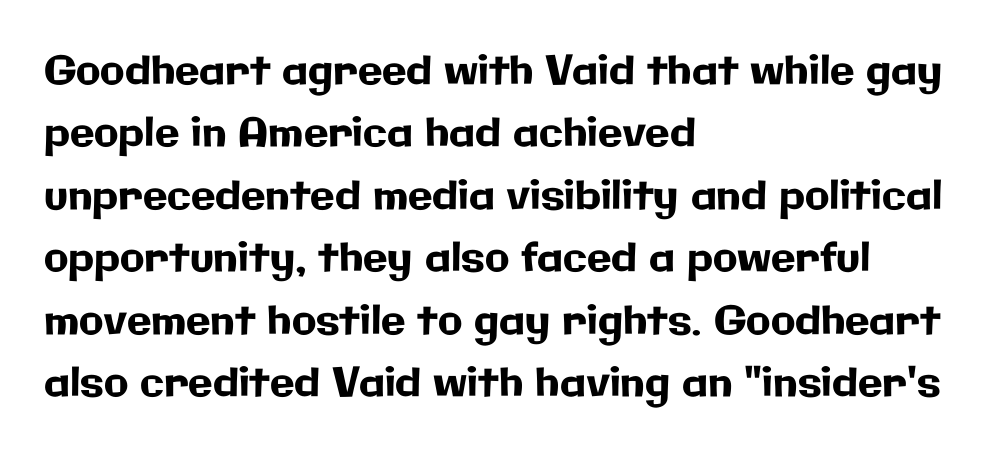
The rows are spaced the way most documents space them. These lines stack with their left ends in a neat column. Think of a printed novel: that variable character pitch is what you see here. The gap between lines stays unmarked. The type is set solid horizontally, with unmodified tracking. Nothing sits at the stroke ends, so this counts as sans-serif.
